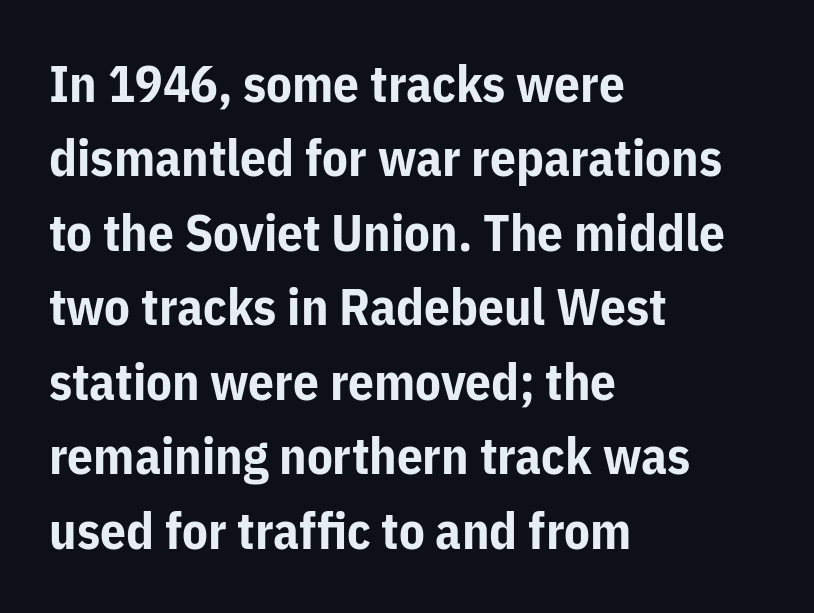
{"serif": "no", "italic": "no", "bold": "yes", "weight": "bold", "width": "normal", "stroke_contrast": "low", "x_height": "medium", "monospaced": "no", "underline": "no", "align": "left", "line_spacing": "normal", "line_spacing_ratio": 1.46, "letter_spacing": "normal", "letter_spacing_em": 0.0, "glyph_px": 51}
